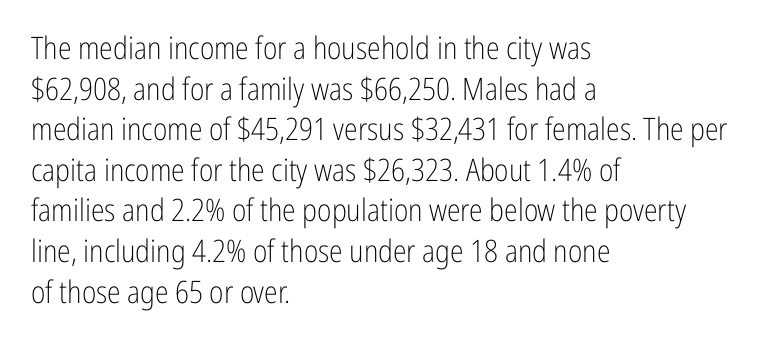
{"serif": "no", "italic": "no", "bold": "no", "weight": "light", "width": "condensed", "stroke_contrast": "low", "x_height": "medium", "monospaced": "no", "underline": "no", "align": "left", "line_spacing": "normal", "line_spacing_ratio": 1.31, "letter_spacing": "normal", "letter_spacing_em": 0.0, "glyph_px": 31}
